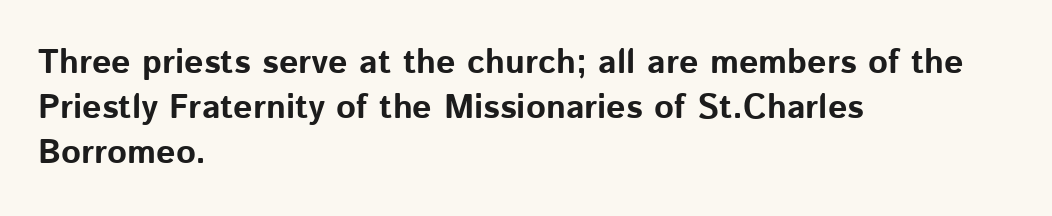
The rows are spaced the way most documents space them. The typeface chosen for these lines omits serifs. The letterforms sit shoulder to shoulder at normal distance. Any mark beneath the type? The region is blank.
